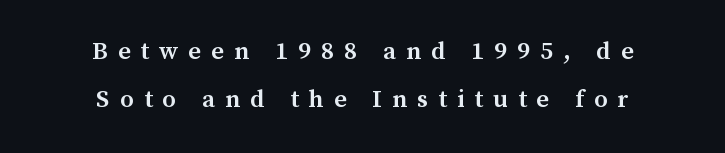
These lines stack symmetrically, like a column narrowing and widening about its center. Compared with typical paragraphs, the rows here are farther apart. Notice how the stems are strictly vertical — no italics here. The passage shown is not underscored anywhere.
